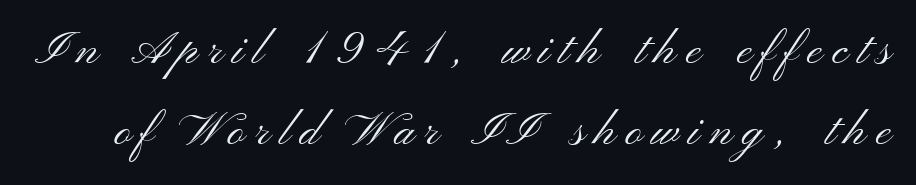
Q: Is the text bold? A: No.
Q: Is the text italic (slanted)? A: Yes.
Q: Is the typeface a serif or a sans-serif typeface? A: Sans-serif.
Q: Is the text underlined? A: No.
Q: Is the spacing between letters normal or unusually wide? A: Unusually wide.
Q: Width (condensed, normal, or wide)? A: Wide.
Q: Stroke contrast? A: Medium.
Q: x-height? A: Small.
Q: Monospaced? A: No.
